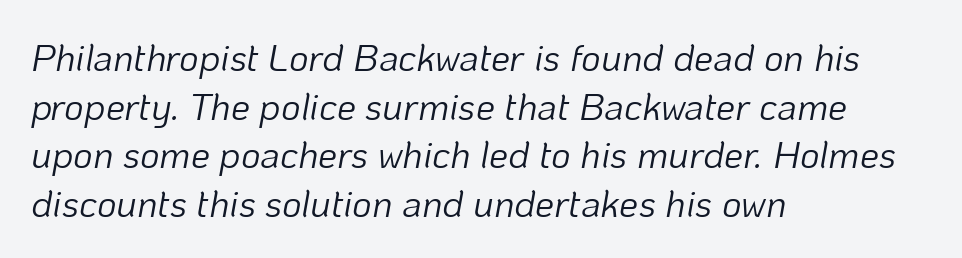
Slanted lettering throughout. Is the letter spacing exaggerated? No — it looks like the ordinary default. The area under the type is left untouched. Is this a fixed-width face? No — the glyphs have proportional, varying widths. One-word summary of the alignment: left.
